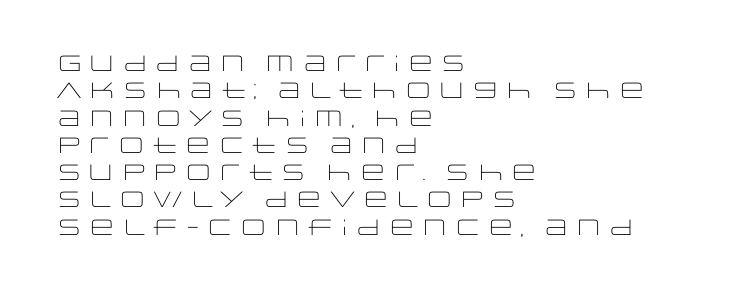
{"italic": "no", "bold": "no", "underline": "no", "align": "left", "line_spacing_ratio": 1.24, "letter_spacing": "normal", "letter_spacing_em": 0.0, "glyph_px": 22}
